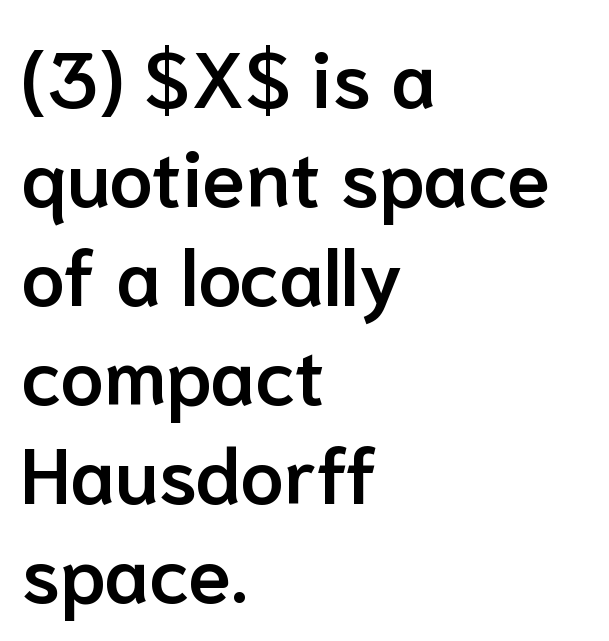
The image shows 78 px semibold sans-serif type, upright; set left-aligned, normal line spacing (1.27x), normal letter spacing, not underlined; low stroke contrast and a medium x-height.
